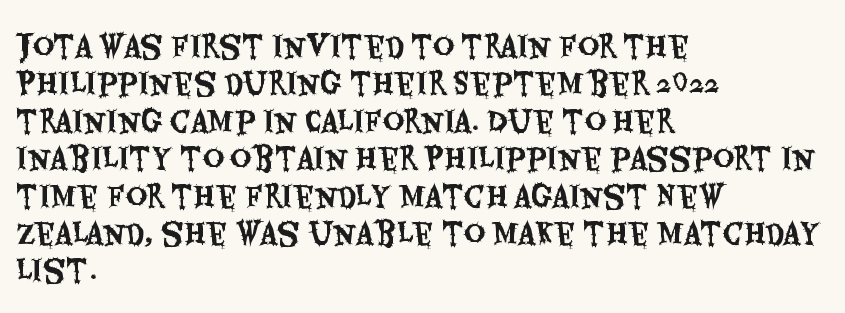
These lines are composed in type without serifs. Honestly, there is no underline to notice here at all. The lines sit at an ordinary, default distance from one another. The rendering keeps characters at their native spacing. When letters stand straight like this, we call the style roman or upright. Proportional: the letters do not fall into vertical columns.
